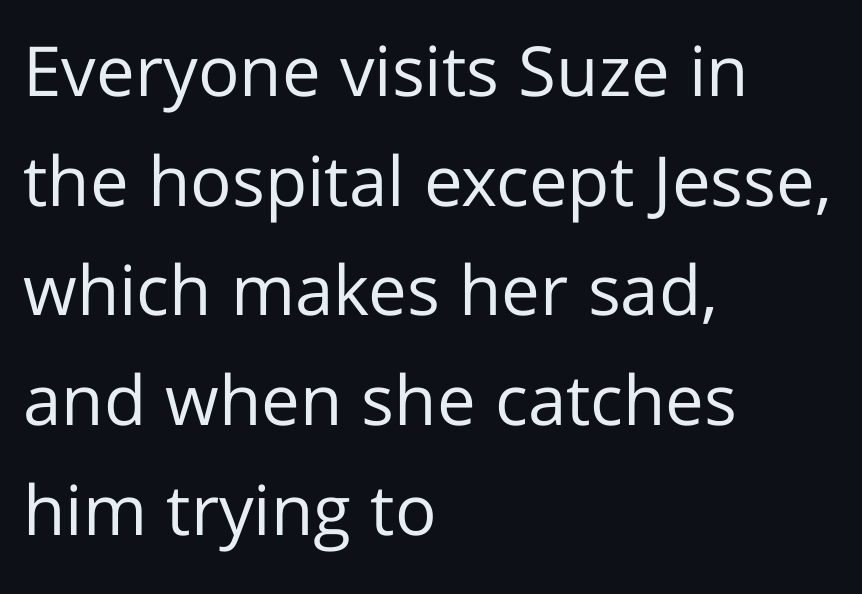
{"serif": "no", "italic": "no", "bold": "no", "weight": "regular", "width": "normal", "stroke_contrast": "low", "x_height": "medium", "monospaced": "no", "underline": "no", "align": "left", "line_spacing": "normal", "line_spacing_ratio": 1.59, "letter_spacing": "normal", "letter_spacing_em": 0.0, "glyph_px": 69}
